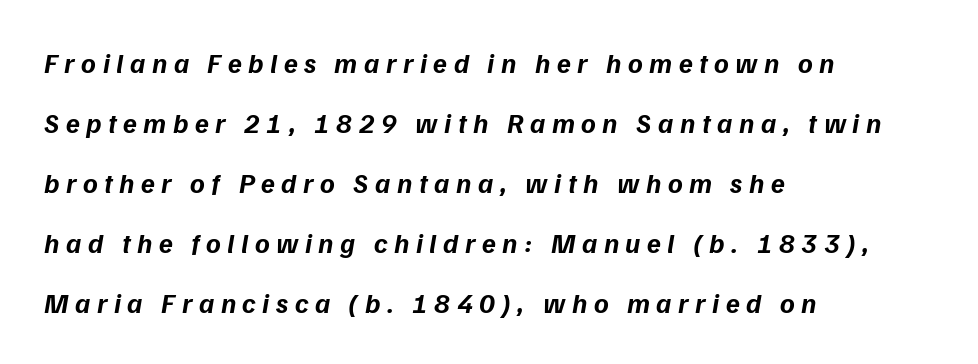
The image shows 28 px bold type, italic (leaning right); set left-aligned, loose line spacing (2.14x), unusually wide letter spacing (+0.23 em), not underlined; low stroke contrast and a medium x-height.
